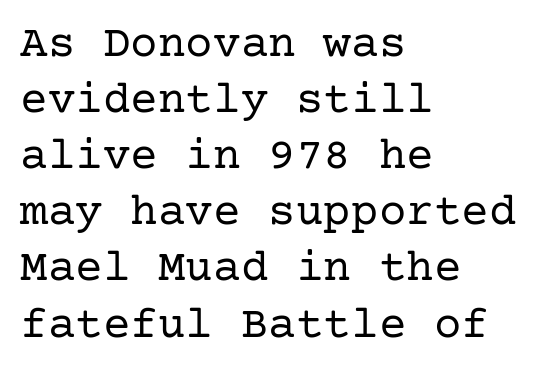
I'd call this a serif setting — the letters wear small feet. Only glyphs here, with clear space below each row. It's the straight-up-and-down kind of type. The letters sit at their default tracking, neither squeezed nor spread. The ragged edge is on the right, which tells us the setting is flush left. Unbolded letterforms with no extra heft.
